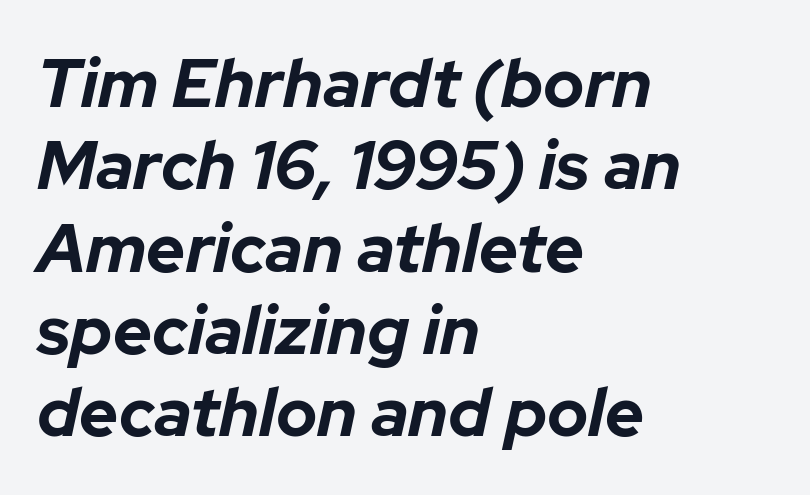
Q: Is the text bold? A: Yes.
Q: Is the text italic (slanted)? A: Yes, it leans right by about 12 degrees.
Q: Is the text underlined? A: No.
Q: How is the paragraph aligned? A: Left-aligned.
Q: Is the spacing between letters normal or unusually wide? A: Normal.
Q: Width (condensed, normal, or wide)? A: Normal.
Q: Stroke contrast? A: Low.
Q: x-height? A: Medium.
Q: Monospaced? A: No.
